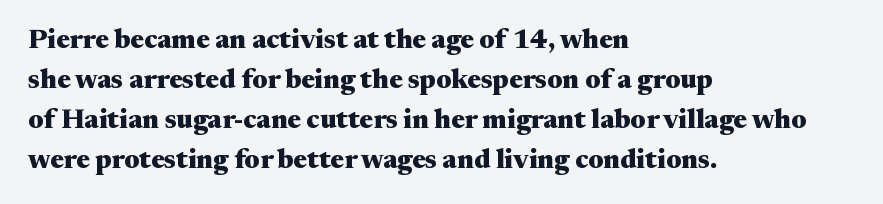
The image shows 27 px bold type, upright; set left-aligned, normal line spacing (1.48x), normal letter spacing, not underlined.
